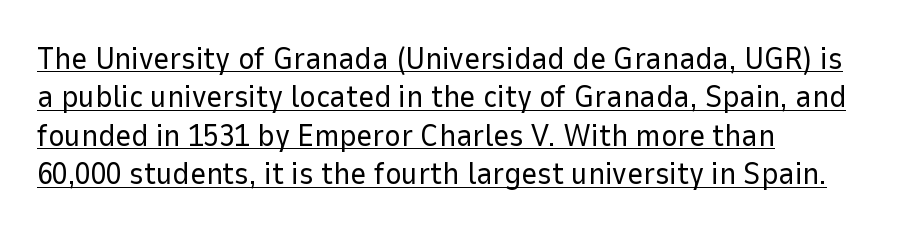
Does a line run under the words? Yes, clearly. These lines keep a tight, regular rhythm from letter to letter. Varying glyph widths throughout — classic text-font behaviour. Do the letters lean? They stand straight. Is the block centered? No — it sits flush against the left margin.
